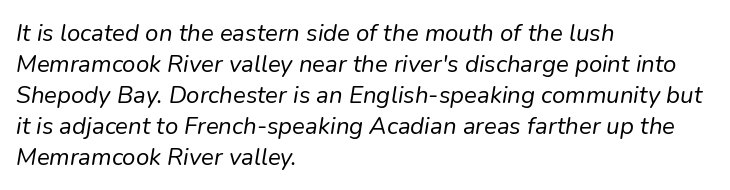
Q: Is the text bold? A: No.
Q: Is the text italic (slanted)? A: Yes, it leans right by about 9 degrees.
Q: Is the text underlined? A: No.
Q: How is the paragraph aligned? A: Left-aligned.
Q: Is the spacing between letters normal or unusually wide? A: Normal.
Q: Is the spacing between lines tight, normal or loose? A: Normal.
